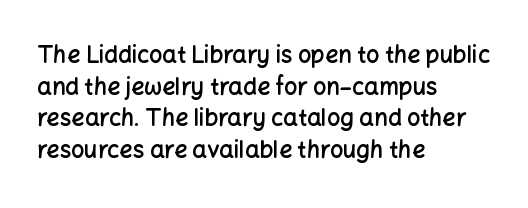
{"italic": "no", "bold": "semi", "underline": "no", "align": "left", "line_spacing": "normal", "line_spacing_ratio": 1.37, "letter_spacing": "normal", "letter_spacing_em": 0.0, "glyph_px": 23}
